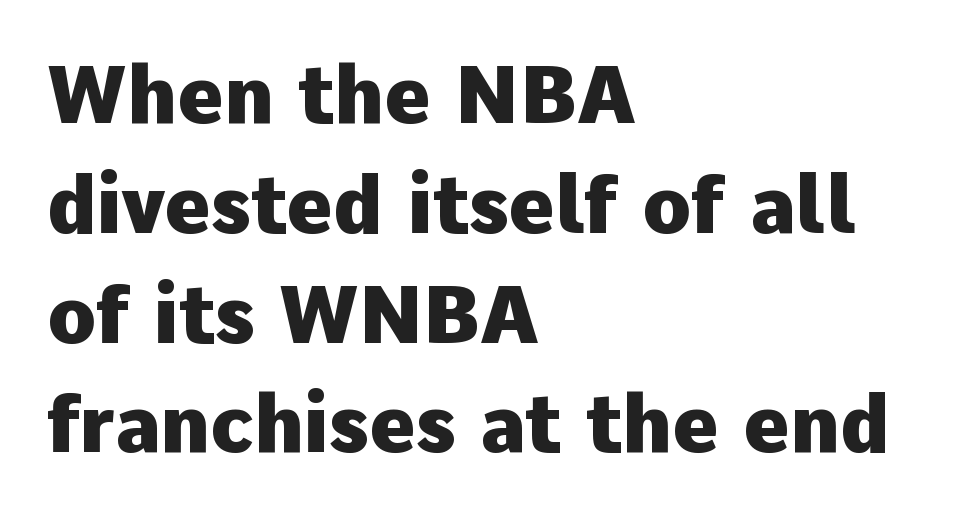
In terms of weight, the rendering is a true, heavy bold. This rendering uses left alignment, leaving the right contour irregular. The area under the type is left untouched. The typography opts for an upright posture over an oblique one. Observe the absence of serifs on each vertical stroke in this sample.
